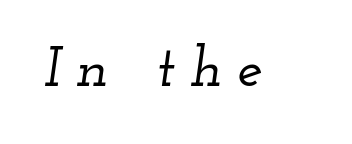
The designer went with a serif here, giving each stem small feet. Any mark beneath the type? The region is blank. Does extra space separate the letters? Yes, quite a lot of it. Is this a fixed-width face? No — the glyphs have proportional, varying widths. Notice how the stems are inclined rather than vertical — that's the hallmark of italics.
